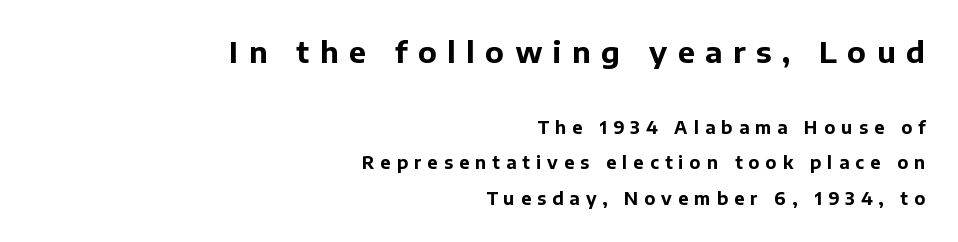
The image shows 29 px bold sans-serif type, upright; set right-aligned, loose line spacing (2.07x), unusually wide letter spacing (+0.36 em), not underlined; the first (top) block is 1.71x larger; low stroke contrast and a medium x-height.
